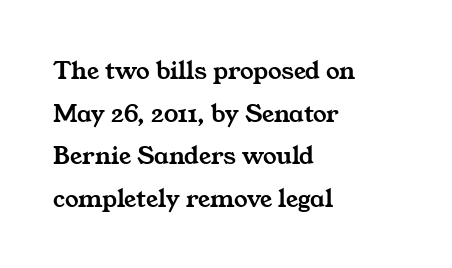
{"underline": "no", "align": "left", "line_spacing": "normal", "line_spacing_ratio": 1.58, "letter_spacing": "normal", "letter_spacing_em": 0.0, "glyph_px": 27}
